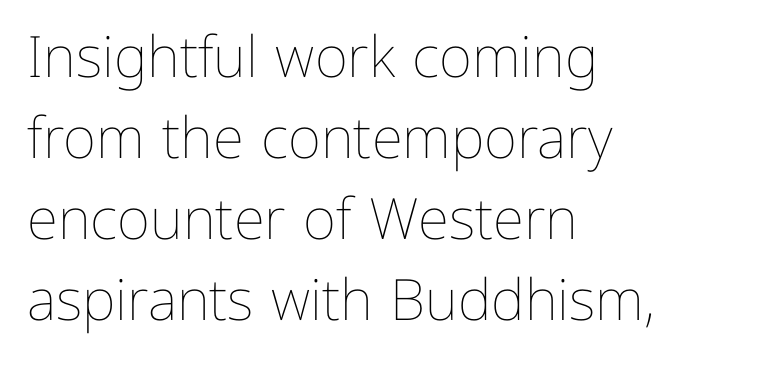
The image shows 57 px thin type, upright; set left-aligned, normal line spacing (1.42x), normal letter spacing, not underlined; low stroke contrast and a medium x-height.
